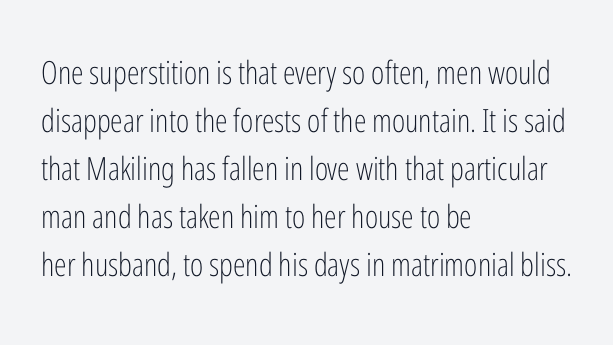
Q: Is the text bold? A: No.
Q: Is the text italic (slanted)? A: No, it is upright.
Q: Is the typeface a serif or a sans-serif typeface? A: Sans-serif.
Q: Is the text underlined? A: No.
Q: How is the paragraph aligned? A: Left-aligned.
Q: Is the spacing between letters normal or unusually wide? A: Normal.
Q: Is the spacing between lines tight, normal or loose? A: Normal.
Q: Width (condensed, normal, or wide)? A: Condensed.
Q: Stroke contrast? A: Low.
Q: x-height? A: Medium.
Q: Monospaced? A: No.
